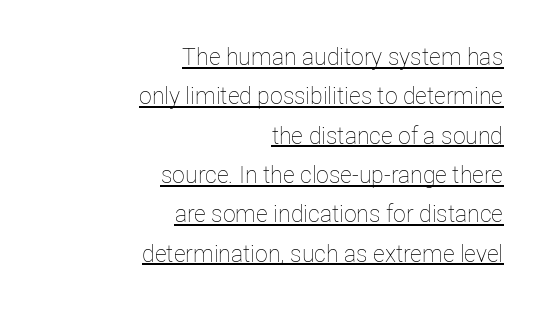
Q: Is the text bold? A: No.
Q: Is the text italic (slanted)? A: No, it is upright.
Q: Is the text underlined? A: Yes.
Q: How is the paragraph aligned? A: Right-aligned.
Q: Is the spacing between letters normal or unusually wide? A: Normal.
